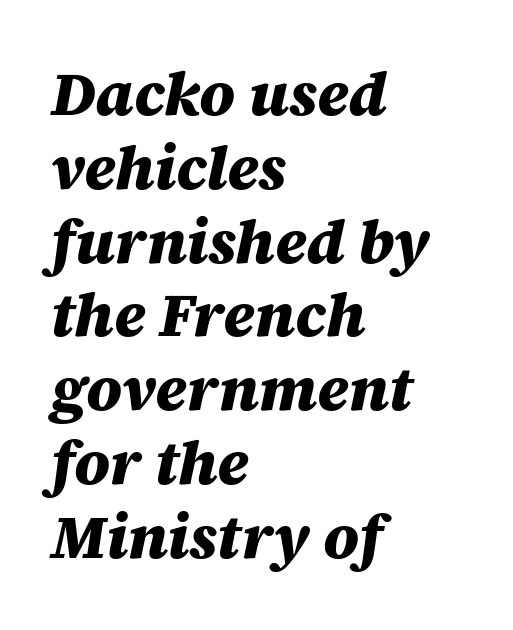
{"italic": "yes", "lean": "right", "slant_degrees": 12, "bold": "yes", "weight": "heavy", "width": "normal", "stroke_contrast": "medium", "x_height": "large", "monospaced": "no", "underline": "no", "align": "left", "line_spacing_ratio": 1.21, "letter_spacing": "normal", "letter_spacing_em": 0.0, "glyph_px": 61}
